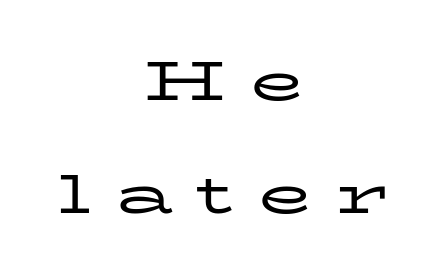
Q: Is the text bold? A: No.
Q: Is the text italic (slanted)? A: No, it is upright.
Q: Is the typeface a serif or a sans-serif typeface? A: Serif.
Q: Is the text underlined? A: No.
Q: How is the paragraph aligned? A: Centered.
Q: Is the spacing between letters normal or unusually wide? A: Unusually wide.
Q: Is the spacing between lines tight, normal or loose? A: Loose.
Q: Width (condensed, normal, or wide)? A: Wide.
Q: Stroke contrast? A: Low.
Q: x-height? A: Medium.
Q: Monospaced? A: No.
